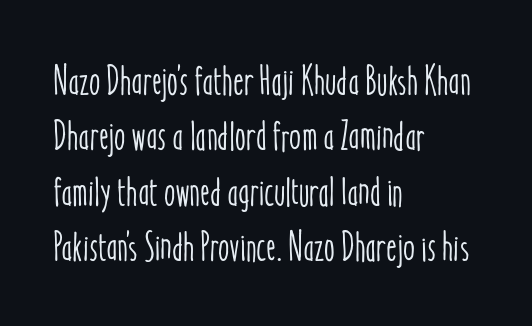
{"italic": "no", "width": "condensed", "stroke_contrast": "low", "x_height": "medium", "monospaced": "no", "underline": "no", "align": "left", "line_spacing": "normal", "line_spacing_ratio": 1.35, "letter_spacing": "normal", "letter_spacing_em": 0.0, "glyph_px": 41}
